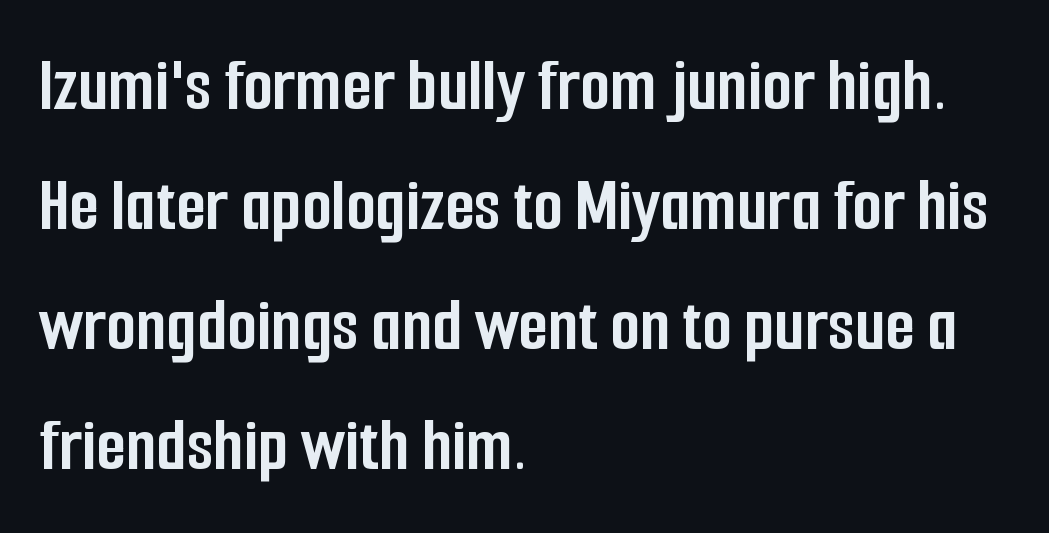
Q: Is the text bold? A: Yes.
Q: Is the text italic (slanted)? A: No, it is upright.
Q: Is the typeface a serif or a sans-serif typeface? A: Sans-serif.
Q: Is the text underlined? A: No.
Q: How is the paragraph aligned? A: Left-aligned.
Q: Is the spacing between letters normal or unusually wide? A: Normal.
Q: Is the spacing between lines tight, normal or loose? A: Normal.
Q: Width (condensed, normal, or wide)? A: Condensed.
Q: Stroke contrast? A: Low.
Q: x-height? A: Medium.
Q: Monospaced? A: No.
